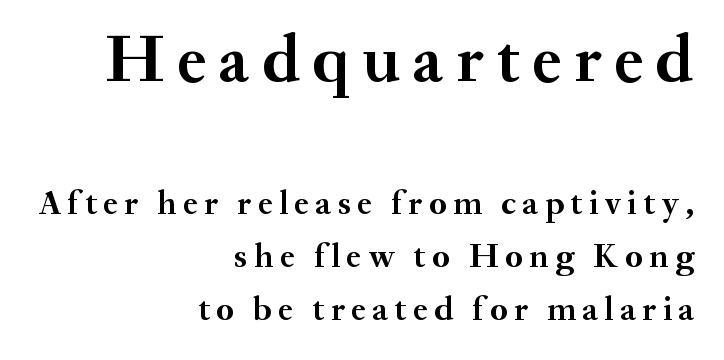
Q: Is the text bold? A: Yes.
Q: Is the text italic (slanted)? A: No, it is upright.
Q: Is the typeface a serif or a sans-serif typeface? A: Serif.
Q: Is the text underlined? A: No.
Q: How is the paragraph aligned? A: Right-aligned.
Q: Is the spacing between lines tight, normal or loose? A: Normal.
Q: Which block of text is set in a larger size, the first (top) or the second (bottom)? A: The first (top) one.
Q: Width (condensed, normal, or wide)? A: Normal.
Q: Stroke contrast? A: Medium.
Q: x-height? A: Small.
Q: Monospaced? A: No.
